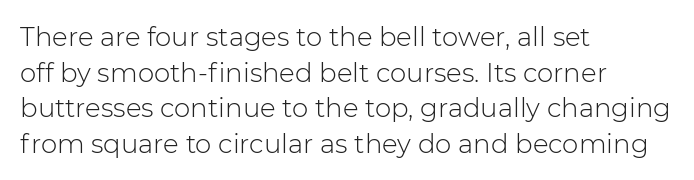
The line texture is even and compact thanks to regular tracking. Honestly, the row spacing looks completely unremarkable. Every row of glyphs begins at an identical x-position on the left. The letters stand straight up with perfectly vertical stems. Stroke thickness stays within the range of a standard reading face or lighter. Unmarked baselines from the first word to the last.
